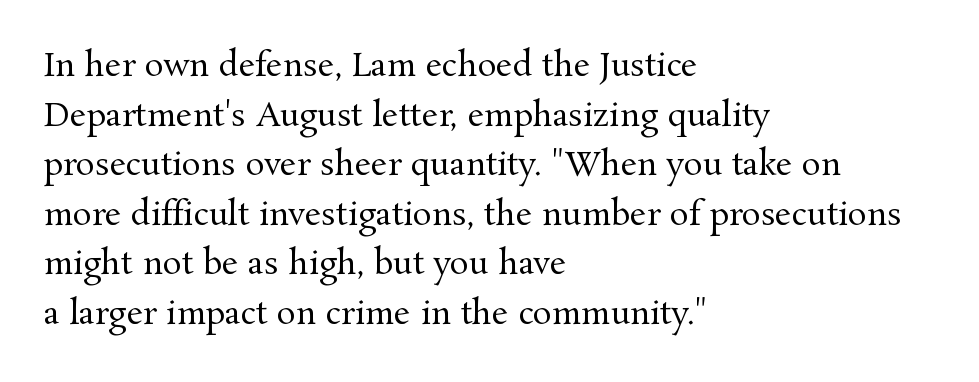
{"serif": "yes", "italic": "no", "bold": "no", "weight": "regular", "width": "normal", "stroke_contrast": "medium", "x_height": "medium", "monospaced": "no", "underline": "no", "align": "left", "line_spacing": "normal", "line_spacing_ratio": 1.55, "letter_spacing": "normal", "letter_spacing_em": 0.0, "glyph_px": 32}
